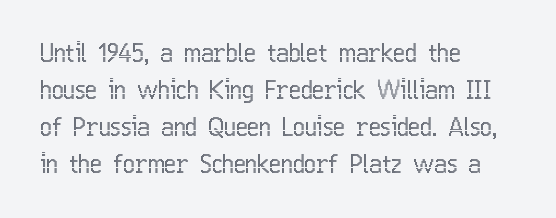
The space beneath each line is pristine and unruled. Compared with typical paragraphs, the rows here are spaced about the same. Notice how the passage keeps a crisp vertical edge on the left only. Short note: letters normally spaced.
